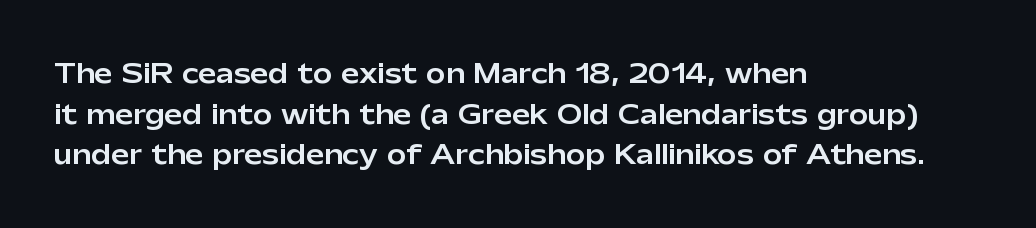
Q: Is the text italic (slanted)? A: No, it is upright.
Q: Is the text underlined? A: No.
Q: How is the paragraph aligned? A: Left-aligned.
Q: Is the spacing between letters normal or unusually wide? A: Normal.
Q: Is the spacing between lines tight, normal or loose? A: Normal.
